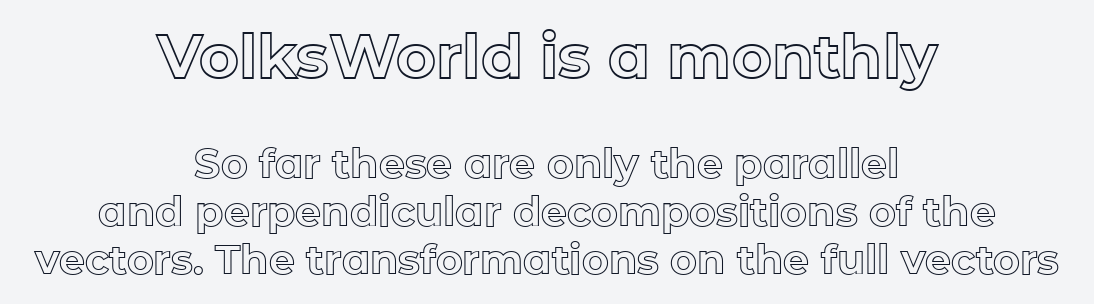
Q: Is the text italic (slanted)? A: No, it is upright.
Q: Is the text underlined? A: No.
Q: How is the paragraph aligned? A: Centered.
Q: Is the spacing between letters normal or unusually wide? A: Normal.
Q: Which block of text is set in a larger size, the first (top) or the second (bottom)? A: The first (top) one.
Q: Width (condensed, normal, or wide)? A: Normal.
Q: x-height? A: Medium.
Q: Monospaced? A: No.
